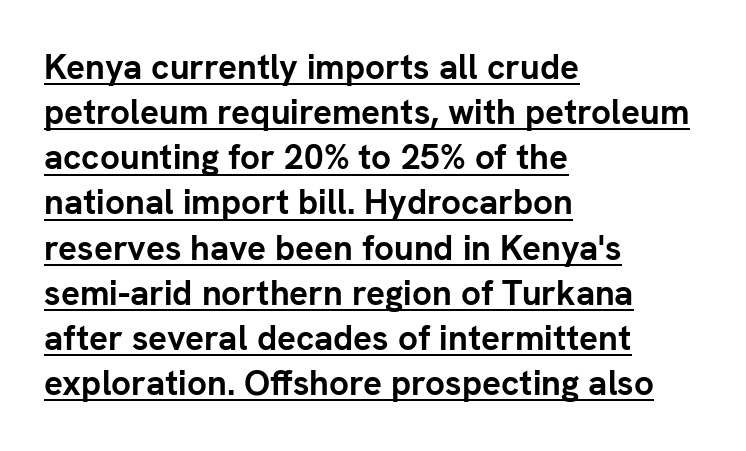
Vertical spacing — default. Somebody hit Ctrl+U on this one — the words are underlined. The face used here is proportionally spaced, like ordinary book or web type. The setting favours the left margin, as ordinary paragraphs usually do.
